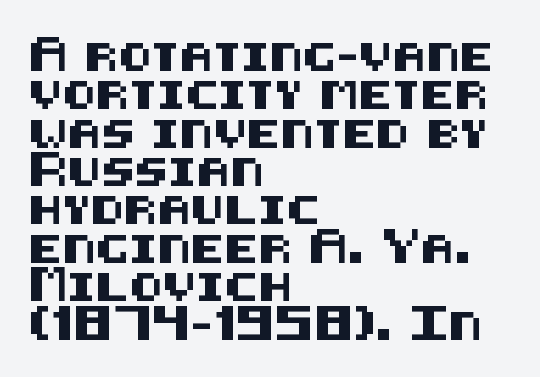
Nothing unusual about the tracking: characters are spaced as the font intends. In terms of letterform style, serifs are entirely absent. Style check: upright. Compared with typical paragraphs, the rows here are spaced about the same. The space beneath each line is pristine and unruled. Where is the straight margin? On the left.
